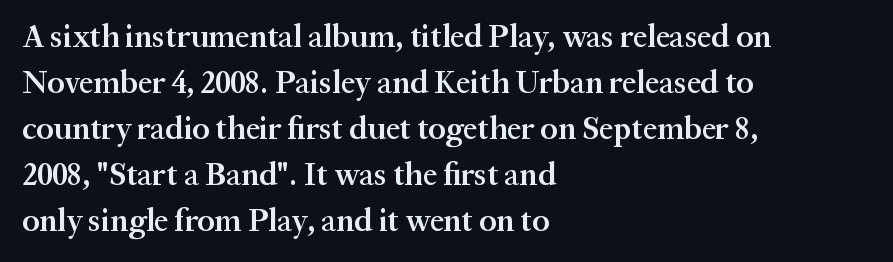
Q: Is the text bold? A: Semi-bold.
Q: Is the text italic (slanted)? A: No, it is upright.
Q: Is the typeface a serif or a sans-serif typeface? A: Serif.
Q: Is the text underlined? A: No.
Q: How is the paragraph aligned? A: Left-aligned.
Q: Is the spacing between letters normal or unusually wide? A: Normal.
Q: Is the spacing between lines tight, normal or loose? A: Normal.
Q: Width (condensed, normal, or wide)? A: Normal.
Q: Stroke contrast? A: Medium.
Q: x-height? A: Medium.
Q: Monospaced? A: No.
